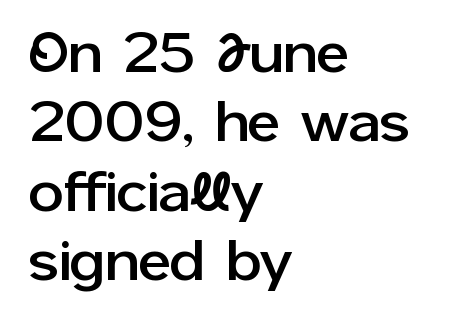
These lines are composed in type without serifs. The font's upright variant was chosen for this text. The ragged edge is on the right, which tells us the setting is flush left. Proportional: the letters do not fall into vertical columns. Caption: standard tracking, unaltered. Underlining? Definitely not there.
